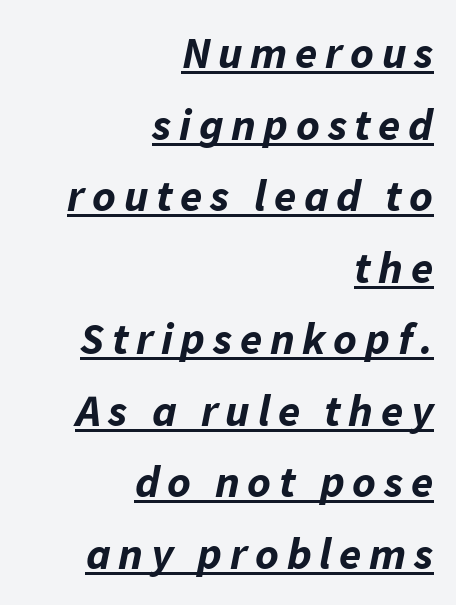
{"italic": "yes", "lean": "right", "slant_degrees": 11, "bold": "yes", "weight": "bold", "width": "normal", "stroke_contrast": "low", "x_height": "medium", "monospaced": "no", "underline": "yes", "align": "right", "line_spacing": "normal", "line_spacing_ratio": 1.59, "glyph_px": 45}
